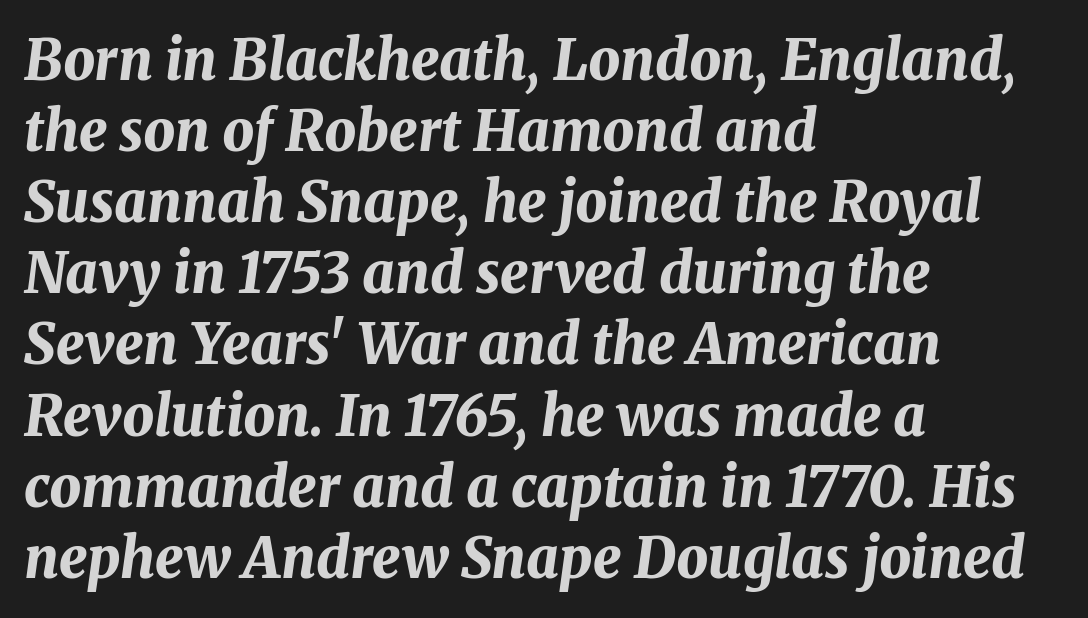
The image shows 56 px bold type, italic (leaning right); set left-aligned, normal line spacing (1.27x), normal letter spacing, not underlined; medium stroke contrast and a medium x-height.
